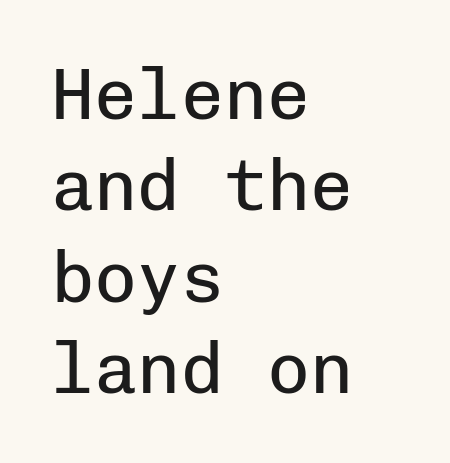
The image shows 72 px regular-weight sans-serif type, upright, monospaced; set left-aligned, normal line spacing (1.27x), normal letter spacing, not underlined; low stroke contrast and a medium x-height.
